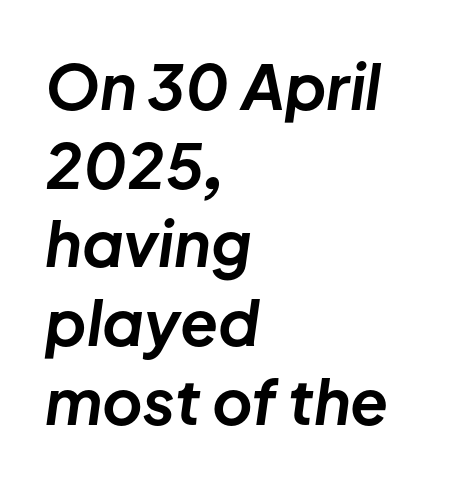
Q: Is the text bold? A: Yes.
Q: Is the text italic (slanted)? A: Yes, it leans right by about 8 degrees.
Q: Is the text underlined? A: No.
Q: How is the paragraph aligned? A: Left-aligned.
Q: Is the spacing between letters normal or unusually wide? A: Normal.
Q: Is the spacing between lines tight, normal or loose? A: Normal.
Q: Width (condensed, normal, or wide)? A: Normal.
Q: Stroke contrast? A: Low.
Q: x-height? A: Medium.
Q: Monospaced? A: No.
